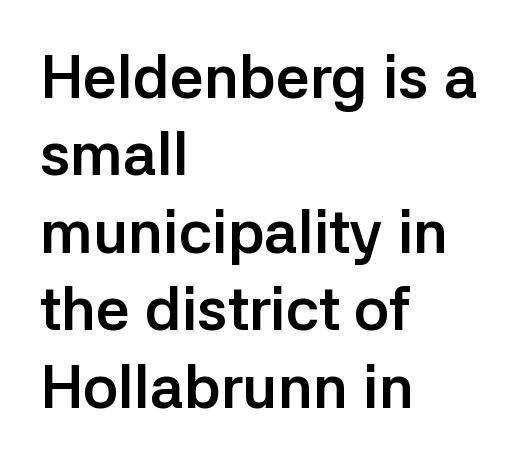
Q: Is the text bold? A: Yes.
Q: Is the text italic (slanted)? A: No, it is upright.
Q: Is the typeface a serif or a sans-serif typeface? A: Sans-serif.
Q: Is the text underlined? A: No.
Q: How is the paragraph aligned? A: Left-aligned.
Q: Is the spacing between letters normal or unusually wide? A: Normal.
Q: Is the spacing between lines tight, normal or loose? A: Normal.
Q: Width (condensed, normal, or wide)? A: Normal.
Q: Stroke contrast? A: Low.
Q: x-height? A: Medium.
Q: Monospaced? A: No.
